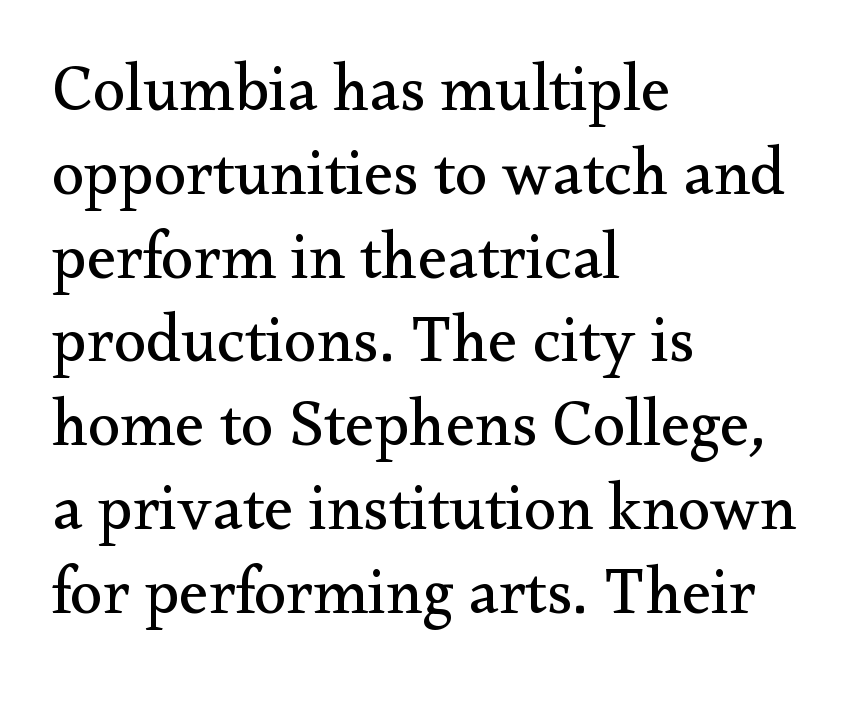
Q: Is the text bold? A: No.
Q: Is the text italic (slanted)? A: No, it is upright.
Q: Is the typeface a serif or a sans-serif typeface? A: Serif.
Q: Is the text underlined? A: No.
Q: How is the paragraph aligned? A: Left-aligned.
Q: Is the spacing between letters normal or unusually wide? A: Normal.
Q: Is the spacing between lines tight, normal or loose? A: Normal.
Q: Width (condensed, normal, or wide)? A: Normal.
Q: Stroke contrast? A: Medium.
Q: x-height? A: Small.
Q: Monospaced? A: No.
